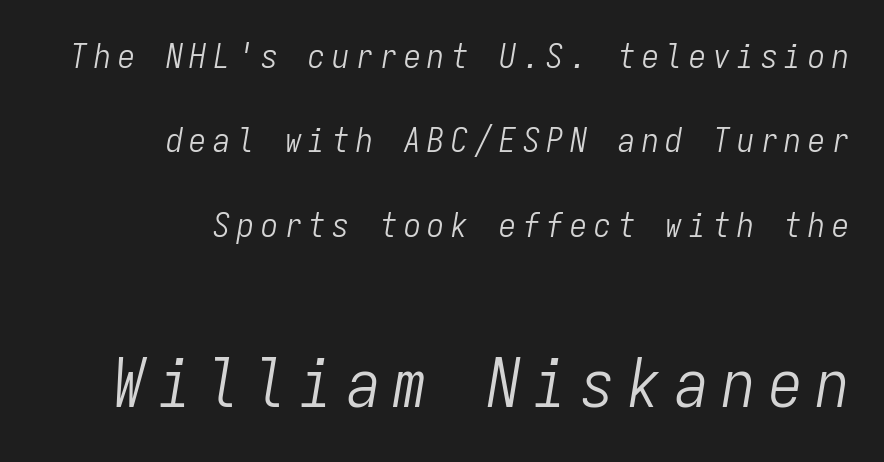
{"italic": "yes", "lean": "right", "slant_degrees": 9, "bold": "no", "weight": "light", "width": "condensed", "stroke_contrast": "low", "x_height": "medium", "monospaced": "yes", "underline": "no", "align": "right", "line_spacing": "loose", "line_spacing_ratio": 2.48, "letter_spacing": "wide", "letter_spacing_em": 0.2, "larger_block": "second", "size_ratio": 1.97, "glyph_px": 67}
